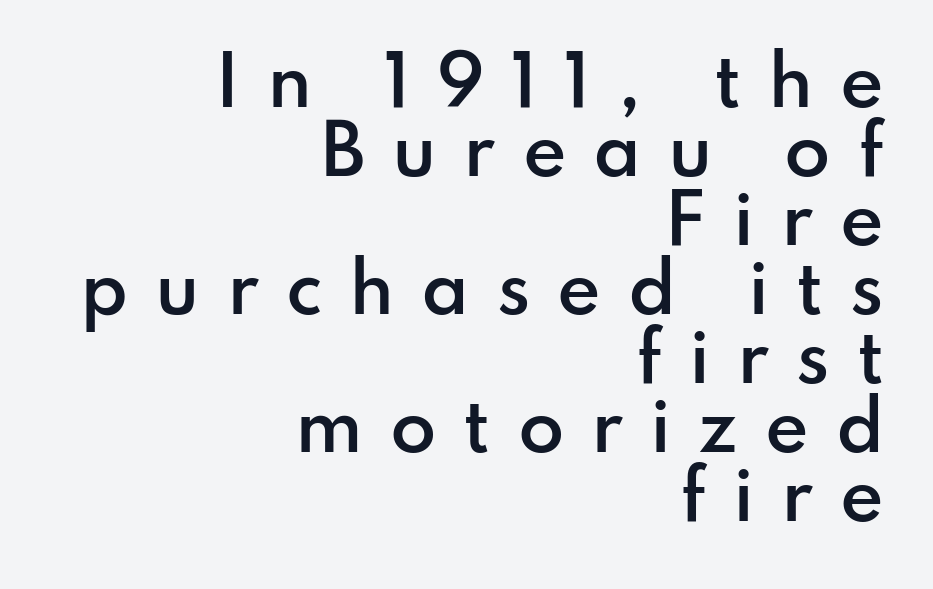
Q: Is the text bold? A: Semi-bold.
Q: Is the text italic (slanted)? A: No, it is upright.
Q: Is the typeface a serif or a sans-serif typeface? A: Sans-serif.
Q: Is the text underlined? A: No.
Q: How is the paragraph aligned? A: Right-aligned.
Q: Is the spacing between letters normal or unusually wide? A: Unusually wide.
Q: Is the spacing between lines tight, normal or loose? A: Tight.
Q: Width (condensed, normal, or wide)? A: Normal.
Q: Stroke contrast? A: Low.
Q: x-height? A: Small.
Q: Monospaced? A: No.
